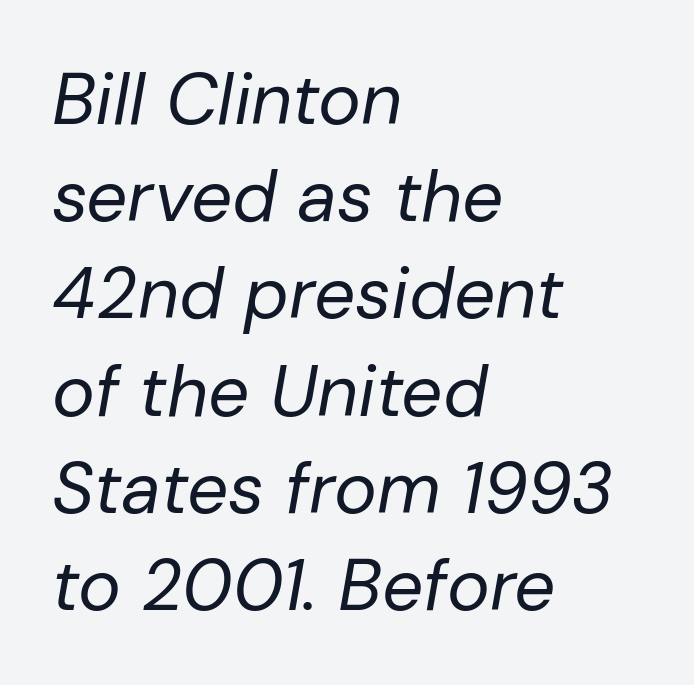
The image shows 72 px regular-weight type, italic (leaning right); set left-aligned, normal line spacing (1.35x), normal letter spacing, not underlined; low stroke contrast and a medium x-height.
